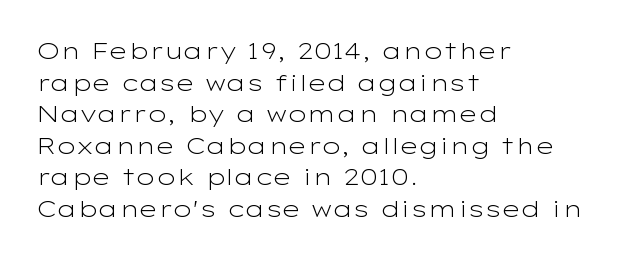
{"italic": "no", "bold": "no", "underline": "no", "align": "left", "line_spacing": "normal", "line_spacing_ratio": 1.37, "letter_spacing": "normal", "letter_spacing_em": 0.0, "glyph_px": 23}
